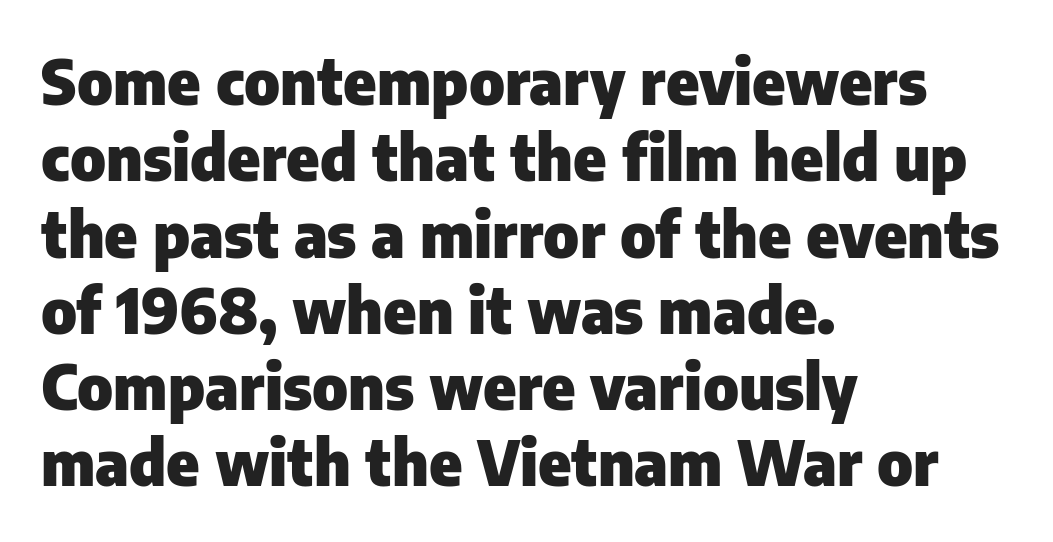
The passage shown is typeset with a sans-serif family. The paragraph has a hard left edge and a soft right edge. Does the weight exceed regular? Yes, all the way to bold. Unlike italic type, these characters show no tilt at all.
